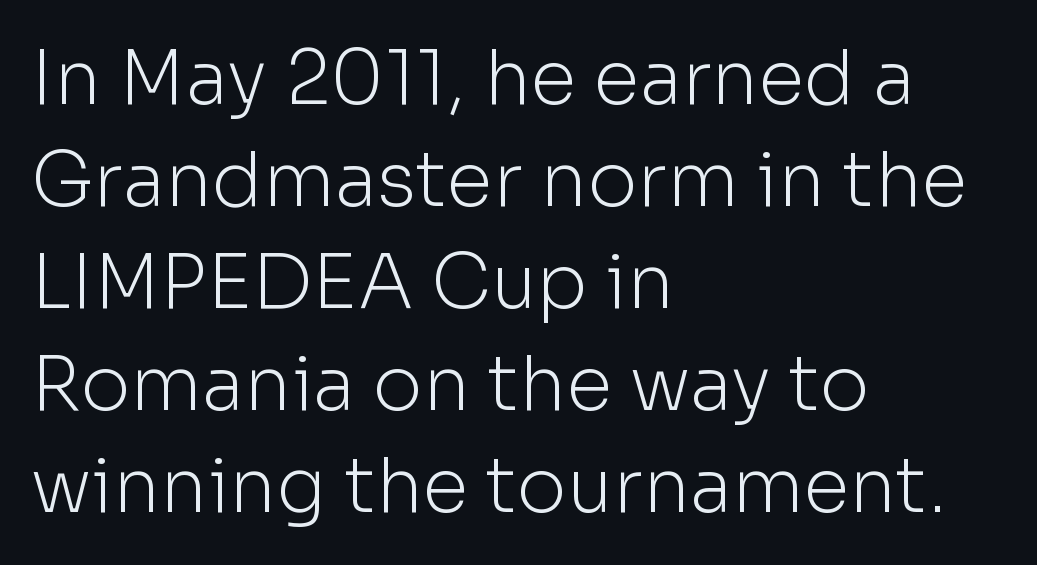
Between one letter and the next there's only the usual sliver of space. The passage shown is not underscored anywhere. Note the varied advance widths — an 'i' is clearly narrower than an 'm'. Does the lettering tilt? It doesn't — this is upright.
